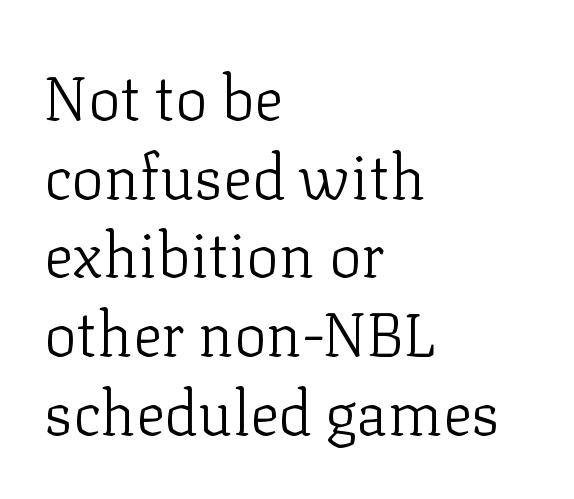
The image shows 61 px light serif type, upright; set left-aligned, normal line spacing (1.29x), normal letter spacing, not underlined; low stroke contrast and a medium x-height.
